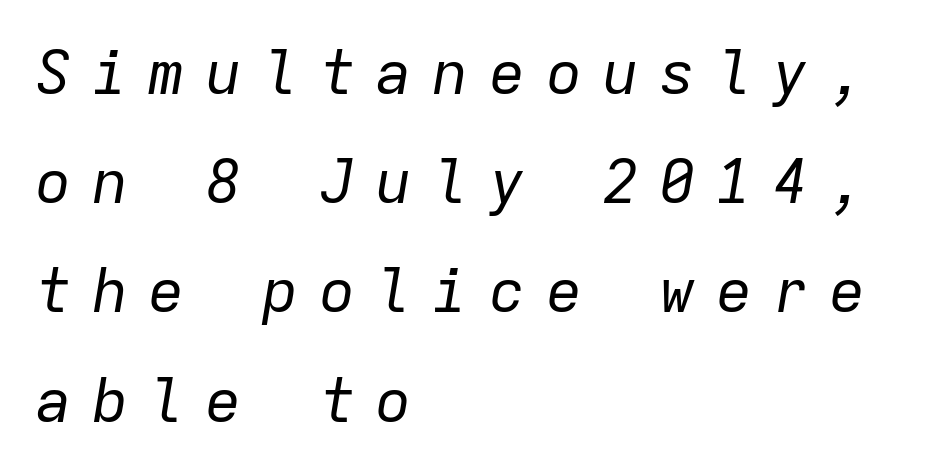
The image shows 61 px regular-weight type, italic (leaning right), monospaced; set left-aligned, line spacing 1.79x, unusually wide letter spacing (+0.33 em), not underlined; low stroke contrast and a medium x-height.
